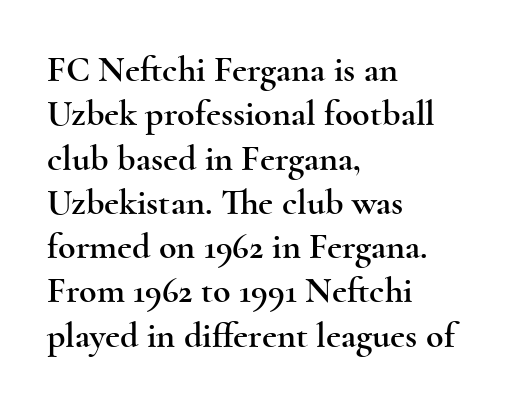
{"serif": "yes", "italic": "no", "width": "wide", "x_height": "small", "monospaced": "no", "underline": "no", "align": "left", "line_spacing_ratio": 1.23, "letter_spacing": "normal", "letter_spacing_em": 0.0, "glyph_px": 36}
